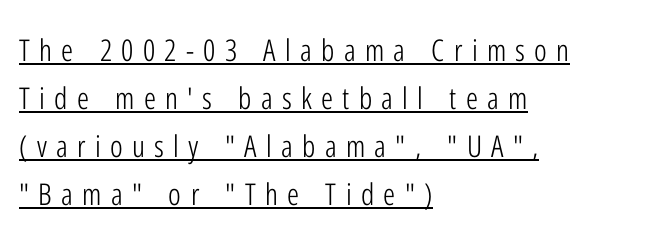
Q: Is the text bold? A: No.
Q: Is the text italic (slanted)? A: No, it is upright.
Q: Is the typeface a serif or a sans-serif typeface? A: Sans-serif.
Q: Is the text underlined? A: Yes.
Q: How is the paragraph aligned? A: Left-aligned.
Q: Is the spacing between letters normal or unusually wide? A: Unusually wide.
Q: Is the spacing between lines tight, normal or loose? A: Normal.
Q: Width (condensed, normal, or wide)? A: Condensed.
Q: Stroke contrast? A: Low.
Q: x-height? A: Medium.
Q: Monospaced? A: No.
